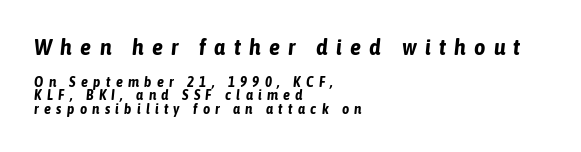
The image shows 22 px bold type, italic (leaning right); set left-aligned, tight line spacing (0.96x), unusually wide letter spacing (+0.38 em), not underlined; the first (top) block is 1.57x larger.
